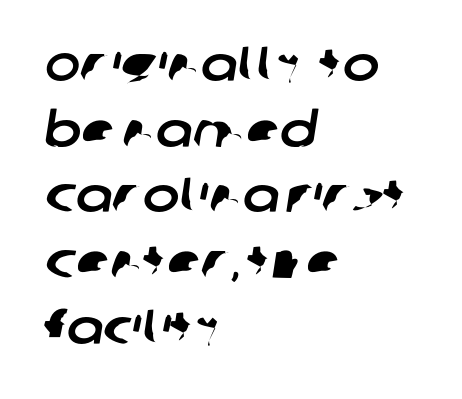
{"serif": "no", "width": "normal", "stroke_contrast": "low", "x_height": "large", "monospaced": "no", "underline": "no", "align": "left", "line_spacing": "normal", "line_spacing_ratio": 1.34, "letter_spacing": "normal", "letter_spacing_em": 0.0, "glyph_px": 49}
